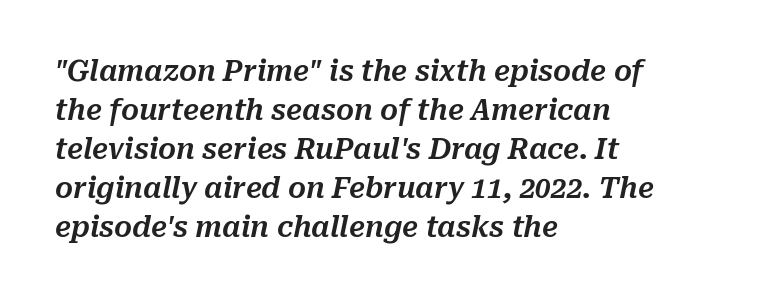
The image shows 28 px text type, italic (leaning right); set left-aligned, normal line spacing (1.39x), normal letter spacing, not underlined; medium stroke contrast and a medium x-height.
